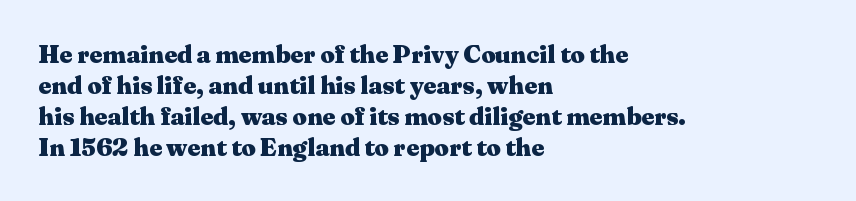
Q: Is the text bold? A: Yes.
Q: Is the text italic (slanted)? A: No, it is upright.
Q: Is the text underlined? A: No.
Q: How is the paragraph aligned? A: Left-aligned.
Q: Is the spacing between letters normal or unusually wide? A: Normal.
